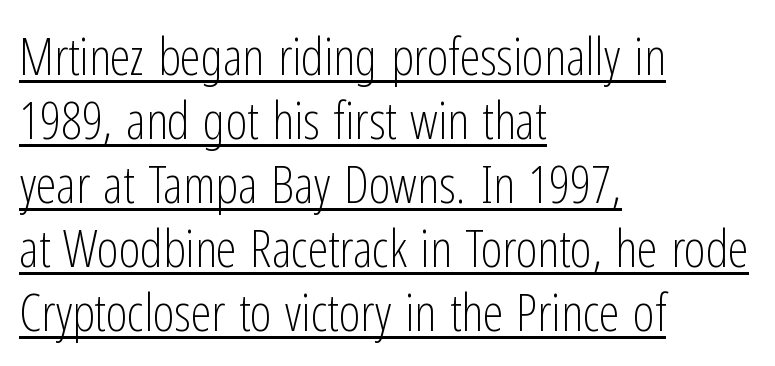
Q: Is the text bold? A: No.
Q: Is the text italic (slanted)? A: No, it is upright.
Q: Is the typeface a serif or a sans-serif typeface? A: Sans-serif.
Q: Is the text underlined? A: Yes.
Q: How is the paragraph aligned? A: Left-aligned.
Q: Is the spacing between letters normal or unusually wide? A: Normal.
Q: Width (condensed, normal, or wide)? A: Condensed.
Q: Stroke contrast? A: Low.
Q: x-height? A: Medium.
Q: Monospaced? A: No.
